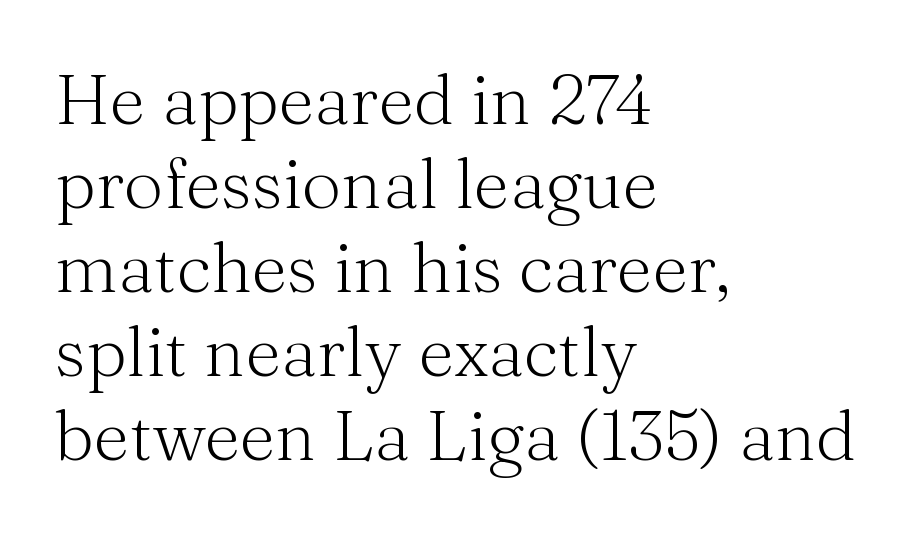
{"serif": "yes", "italic": "no", "bold": "no", "weight": "light", "width": "normal", "stroke_contrast": "medium", "x_height": "medium", "monospaced": "no", "underline": "no", "align": "left", "line_spacing_ratio": 1.2, "letter_spacing": "normal", "letter_spacing_em": 0.0, "glyph_px": 70}
